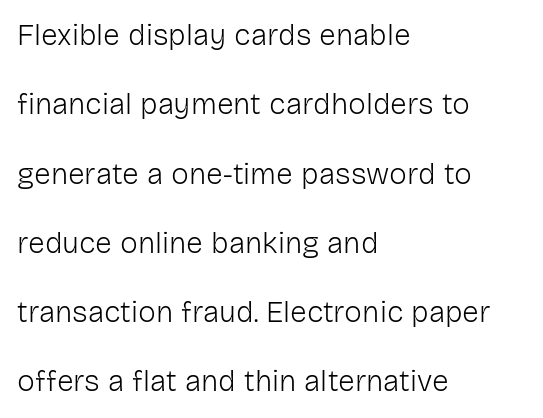
Does the leading feel generous? Absolutely, it's lavish. Every stem runs plumb, perpendicular to the baseline. Characters follow at the spacing the type designer built in. The type family on display is of the sans-serif kind. These lines stack with their left ends in a neat column.
